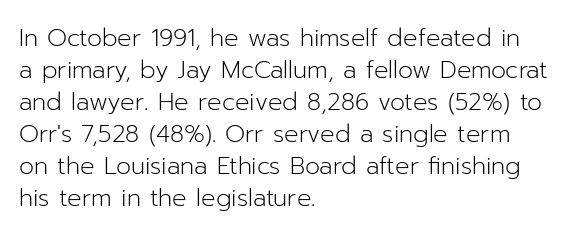
The image shows 24 px text type, upright; set left-aligned, normal line spacing (1.33x), normal letter spacing, not underlined.
